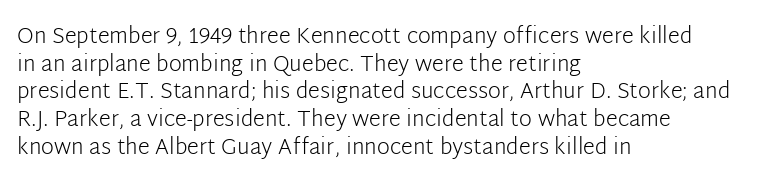
The typeface has the unassuming heft of standard copy or less. Vertical strokes here are truly vertical. A clean baseline with only descenders dipping below it. Default kerning and tracking; the words read as compact shapes.
